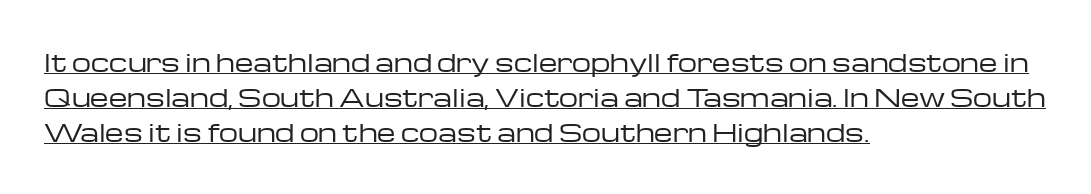
This sample uses plain, unmodified letter spacing. The block of text has a typical density, with ordinary space between rows. The face used here appears with an underline applied. Line starts are locked; line ends wander. Quick note: not italic, upright. No heavy texture on the line: the type isn't bold.
